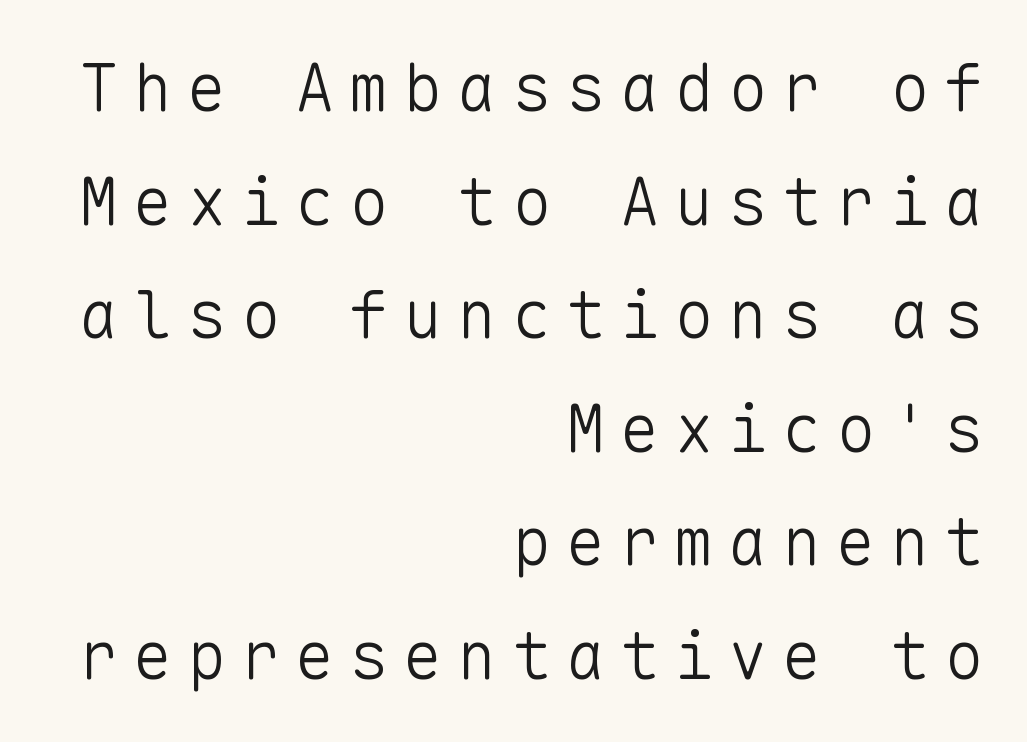
The space directly below the letters is spotless. Nothing sits at the stroke ends, so this counts as sans-serif. Caption: face not bold, strokes unweighted. Vertical strokes here are truly vertical. Is this a fixed-width face? Yes — each glyph sits in an identical cell. The gaps between neighbouring characters are conspicuously large.
